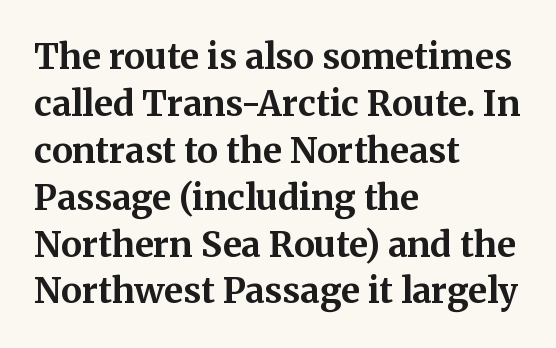
{"serif": "yes", "italic": "no", "bold": "yes", "weight": "bold", "width": "normal", "stroke_contrast": "medium", "x_height": "medium", "monospaced": "no", "underline": "no", "align": "left", "line_spacing": "normal", "line_spacing_ratio": 1.34, "letter_spacing": "normal", "letter_spacing_em": 0.0, "glyph_px": 35}
